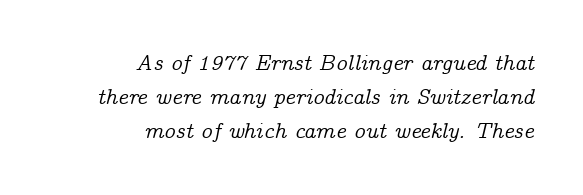
{"italic": "yes", "lean": "right", "slant_degrees": 14, "underline": "no", "align": "right", "line_spacing": "normal", "line_spacing_ratio": 1.54, "letter_spacing": "normal", "letter_spacing_em": 0.0, "glyph_px": 22}
